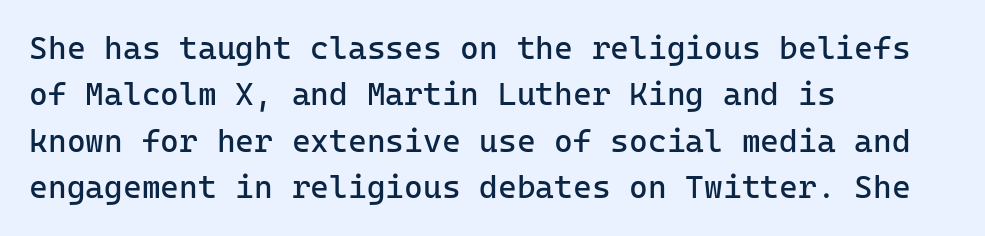
The image shows 32 px regular-weight sans-serif type, upright, monospaced; set left-aligned, normal line spacing (1.45x), normal letter spacing, not underlined; low stroke contrast and a medium x-height.
